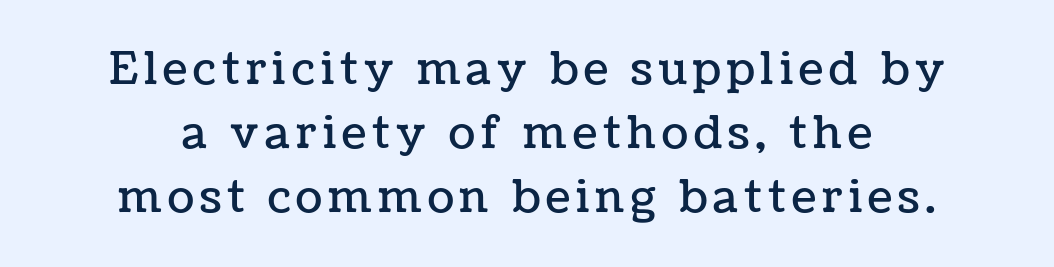
The image shows 44 px text type, upright; set centered, normal line spacing (1.45x), not underlined; low stroke contrast and a medium x-height.
